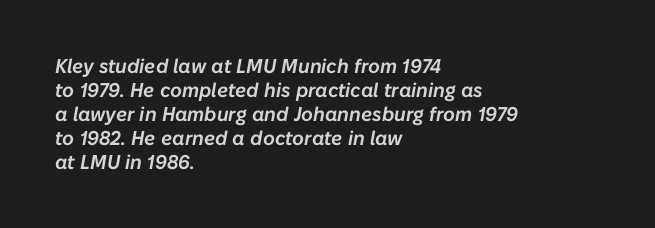
Line starts are locked; line ends wander. The rendering keeps characters at their native spacing. The string is rendered with underlining switched off. Emphasis-style slanted type is in use.
